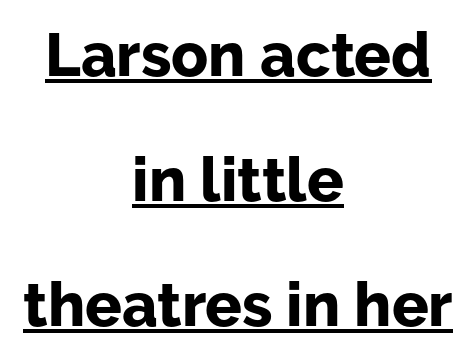
Q: Is the text bold? A: Yes.
Q: Is the text italic (slanted)? A: No, it is upright.
Q: Is the typeface a serif or a sans-serif typeface? A: Sans-serif.
Q: Is the text underlined? A: Yes.
Q: How is the paragraph aligned? A: Centered.
Q: Is the spacing between letters normal or unusually wide? A: Normal.
Q: Is the spacing between lines tight, normal or loose? A: Loose.
Q: Width (condensed, normal, or wide)? A: Normal.
Q: Stroke contrast? A: Low.
Q: x-height? A: Medium.
Q: Monospaced? A: No.
